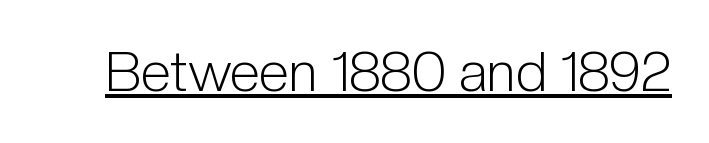
Words appear dense and cohesive because spacing is normal. Posture: upright roman. The letters look calm and open, with moderate or lighter stems. Looks like regular typesetting: each glyph gets only the width it needs. What decoration does the sample have? An underline.
